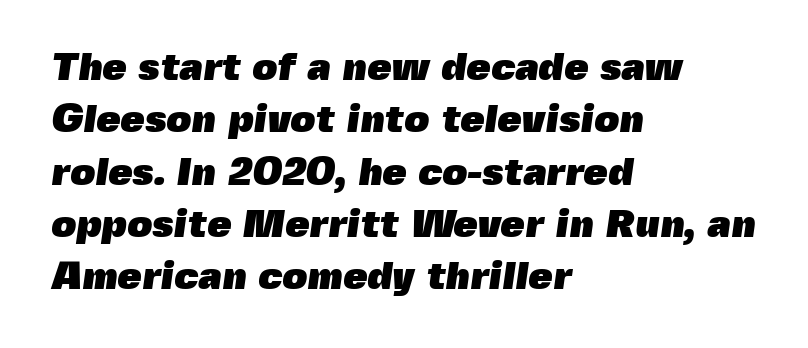
The image shows 39 px heavy sans-serif type; set left-aligned, normal line spacing (1.34x), normal letter spacing, not underlined; a medium x-height.
